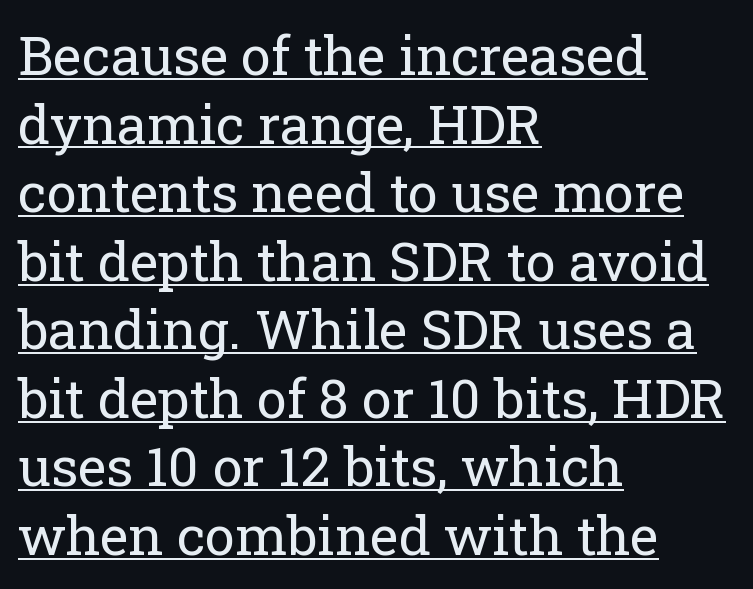
The image shows 54 px regular-weight serif type, upright; set left-aligned, normal line spacing (1.27x), normal letter spacing, underlined; low stroke contrast and a medium x-height.
